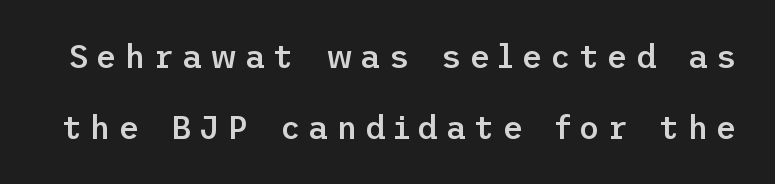
{"serif": "no", "italic": "no", "bold": "semi", "weight": "semibold", "width": "normal", "stroke_contrast": "low", "x_height": "medium", "underline": "no", "line_spacing": "loose", "line_spacing_ratio": 2.21, "letter_spacing": "wide", "letter_spacing_em": 0.24, "glyph_px": 32}
